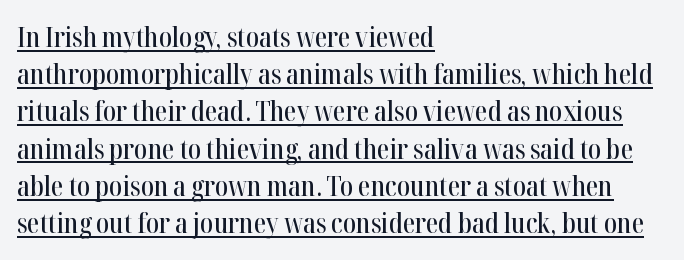
Q: Is the text italic (slanted)? A: No, it is upright.
Q: Is the typeface a serif or a sans-serif typeface? A: Serif.
Q: Is the text underlined? A: Yes.
Q: How is the paragraph aligned? A: Left-aligned.
Q: Is the spacing between letters normal or unusually wide? A: Normal.
Q: Is the spacing between lines tight, normal or loose? A: Normal.
Q: Width (condensed, normal, or wide)? A: Condensed.
Q: Stroke contrast? A: High.
Q: x-height? A: Medium.
Q: Monospaced? A: No.
